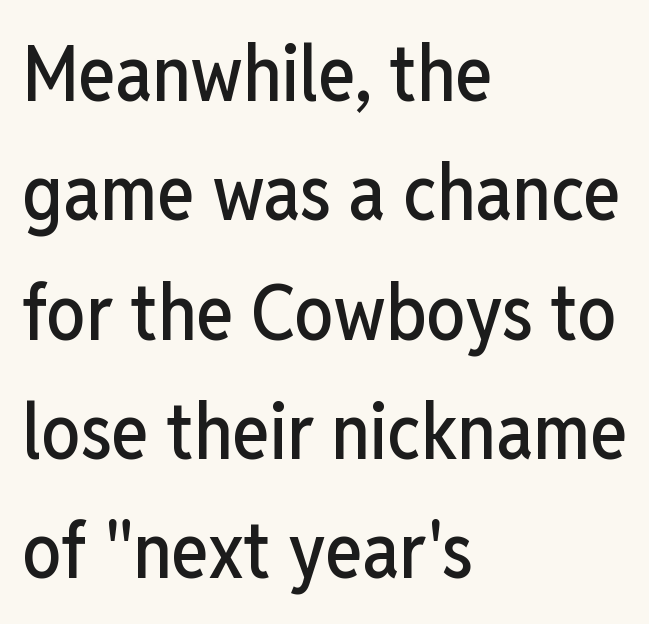
Q: Is the text italic (slanted)? A: No, it is upright.
Q: Is the typeface a serif or a sans-serif typeface? A: Sans-serif.
Q: Is the text underlined? A: No.
Q: How is the paragraph aligned? A: Left-aligned.
Q: Is the spacing between letters normal or unusually wide? A: Normal.
Q: Is the spacing between lines tight, normal or loose? A: Normal.
Q: Width (condensed, normal, or wide)? A: Condensed.
Q: Stroke contrast? A: Low.
Q: x-height? A: Medium.
Q: Monospaced? A: No.
